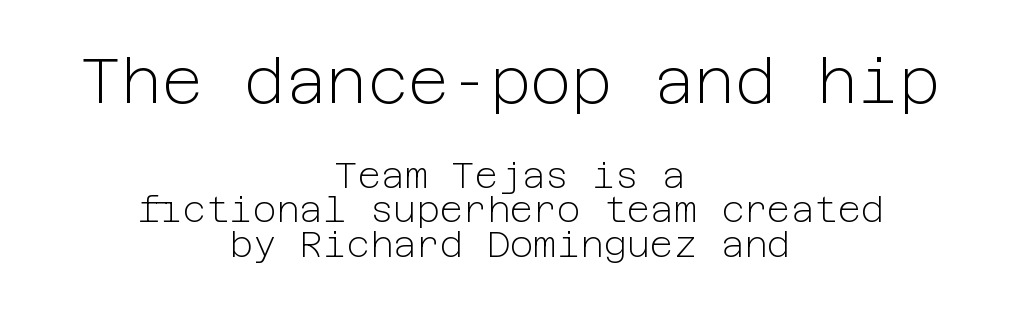
Q: Is the text bold? A: No.
Q: Is the text italic (slanted)? A: No, it is upright.
Q: Is the typeface a serif or a sans-serif typeface? A: Sans-serif.
Q: Is the text underlined? A: No.
Q: How is the paragraph aligned? A: Centered.
Q: Is the spacing between letters normal or unusually wide? A: Normal.
Q: Is the spacing between lines tight, normal or loose? A: Tight.
Q: Which block of text is set in a larger size, the first (top) or the second (bottom)? A: The first (top) one.
Q: Width (condensed, normal, or wide)? A: Normal.
Q: Stroke contrast? A: Low.
Q: x-height? A: Medium.
